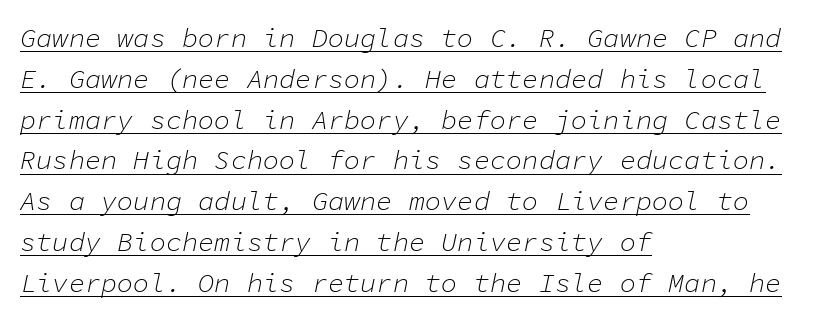
Weight: regular or lighter. Is the letter spacing exaggerated? No — it looks like the ordinary default. Caption: multi-line text, flush left, ragged right. The block of text has a typical density, with ordinary space between rows. Compared with undecorated copy, this sample adds a rule below the words. Italic: yes, the glyphs are oblique.
